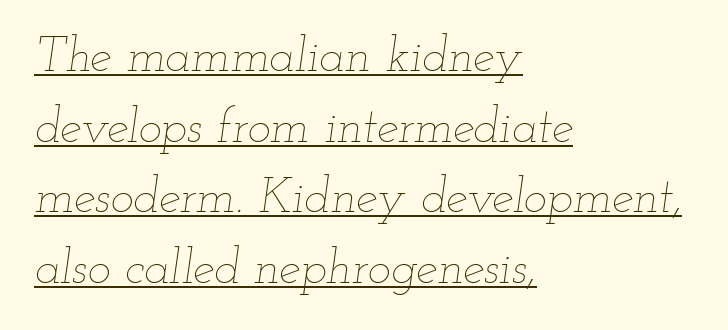
This is not heavy type; no bold has been used. Looks like someone drew a line under every word here. Honestly, the row spacing looks completely unremarkable. The letters advance in unequal steps, a hallmark of proportional type. This rendering uses left alignment, leaving the right contour irregular.
